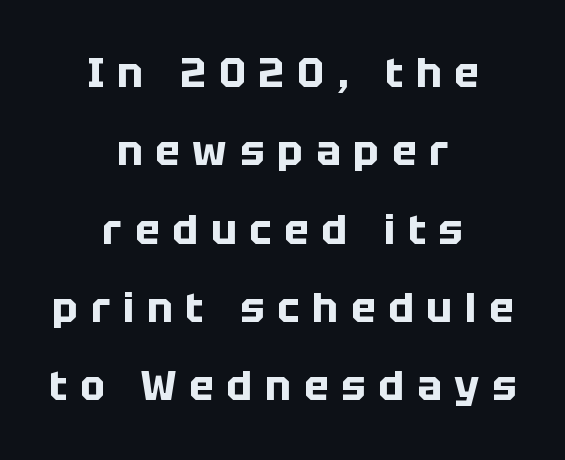
{"serif": "no", "italic": "no", "bold": "yes", "weight": "bold", "width": "normal", "stroke_contrast": "low", "x_height": "large", "monospaced": "no", "underline": "no", "align": "center", "line_spacing": "loose", "line_spacing_ratio": 1.91, "letter_spacing": "wide", "letter_spacing_em": 0.32, "glyph_px": 41}
